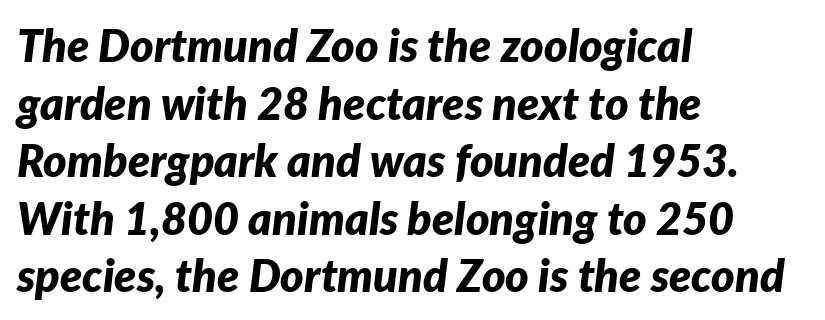
{"italic": "yes", "lean": "right", "slant_degrees": 7, "bold": "yes", "weight": "bold", "width": "normal", "stroke_contrast": "low", "x_height": "medium", "monospaced": "no", "underline": "no", "align": "left", "line_spacing": "normal", "line_spacing_ratio": 1.28, "letter_spacing": "normal", "letter_spacing_em": 0.0, "glyph_px": 45}
